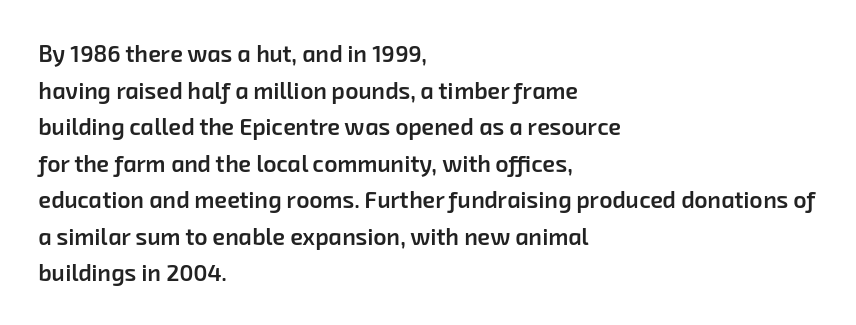
The image shows 23 px text type; set left-aligned, normal line spacing (1.59x), normal letter spacing, not underlined.
